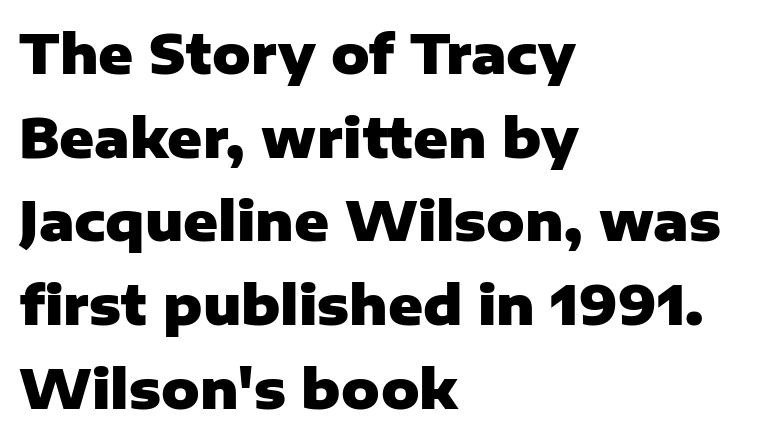
The image shows 53 px heavy sans-serif type, upright; set left-aligned, normal line spacing (1.58x), normal letter spacing, not underlined; low stroke contrast and a medium x-height.
